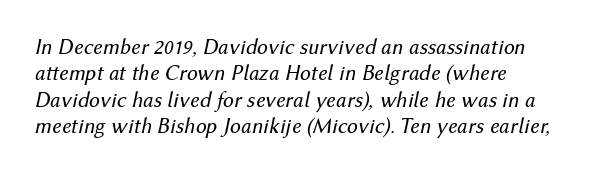
Q: Is the text bold? A: No.
Q: Is the text italic (slanted)? A: Yes, it leans right by about 12 degrees.
Q: Is the text underlined? A: No.
Q: How is the paragraph aligned? A: Left-aligned.
Q: Is the spacing between letters normal or unusually wide? A: Normal.
